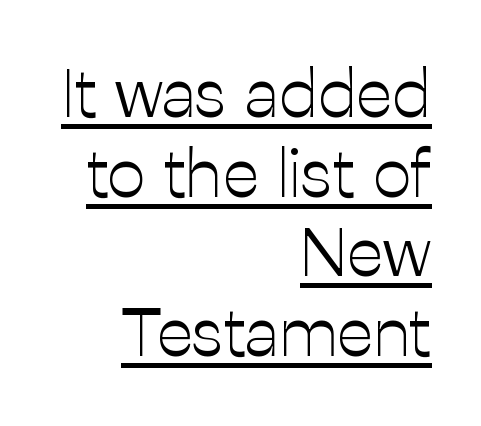
You can see a thin bar hugging the bottom of the glyphs. This rendering employs a face without finishing strokes, i.e., a sans-serif. Weight class: somewhere from thin through regular. Each letter keeps its own natural width here, so spacing adapts to shape.
